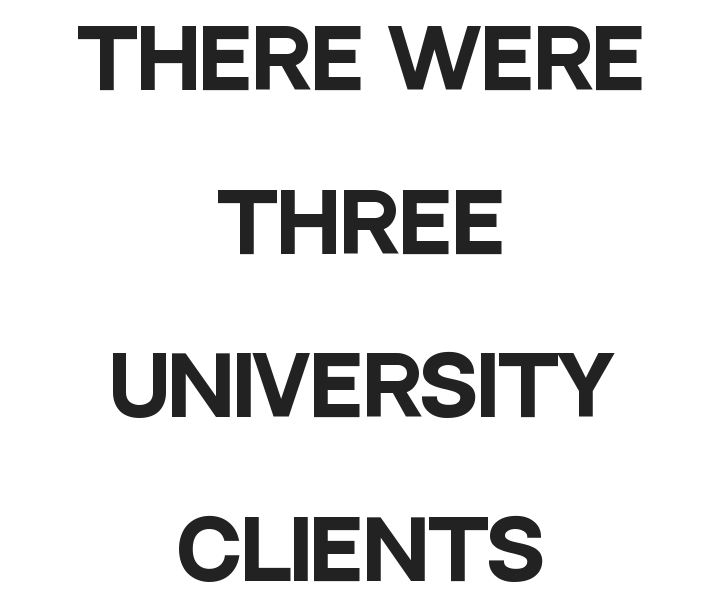
The image shows 79 px heavy, condensed sans-serif type, upright; set centered, loose line spacing (2.07x), normal letter spacing, not underlined; low stroke contrast and a large x-height.
